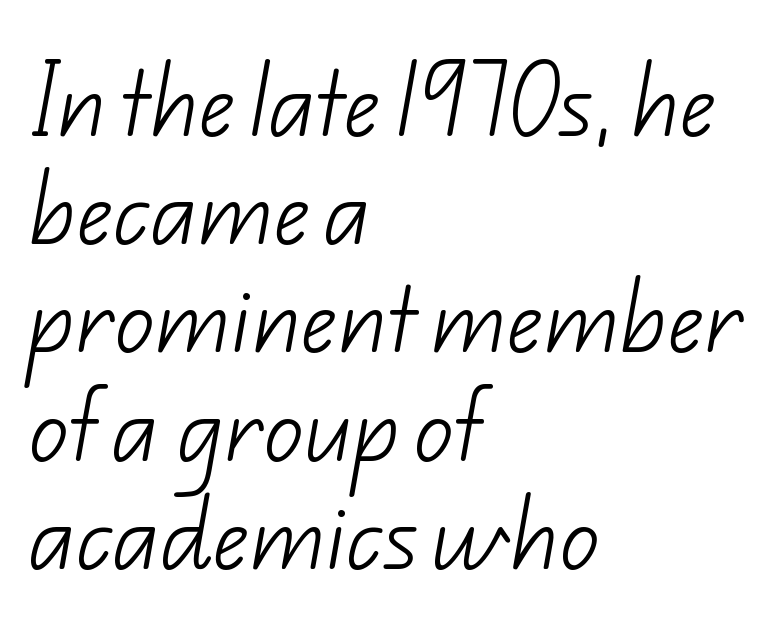
The image shows 79 px light sans-serif type; set left-aligned, normal line spacing (1.37x), normal letter spacing, not underlined; low stroke contrast and a small x-height.
